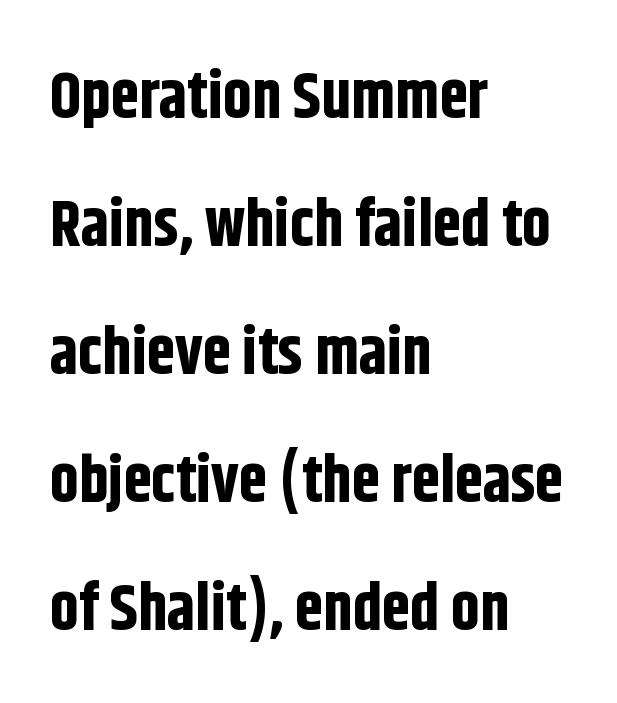
Q: Is the text bold? A: Yes.
Q: Is the text italic (slanted)? A: No, it is upright.
Q: Is the typeface a serif or a sans-serif typeface? A: Sans-serif.
Q: Is the text underlined? A: No.
Q: How is the paragraph aligned? A: Left-aligned.
Q: Is the spacing between letters normal or unusually wide? A: Normal.
Q: Is the spacing between lines tight, normal or loose? A: Loose.
Q: Width (condensed, normal, or wide)? A: Condensed.
Q: Stroke contrast? A: Low.
Q: x-height? A: Large.
Q: Monospaced? A: No.
